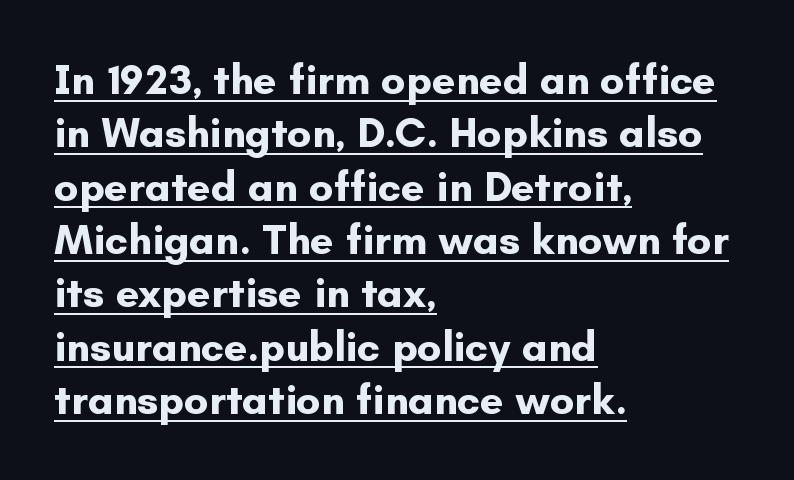
The image shows 42 px bold sans-serif type, upright; set left-aligned, normal line spacing (1.27x), normal letter spacing, underlined; low stroke contrast and a small x-height.
